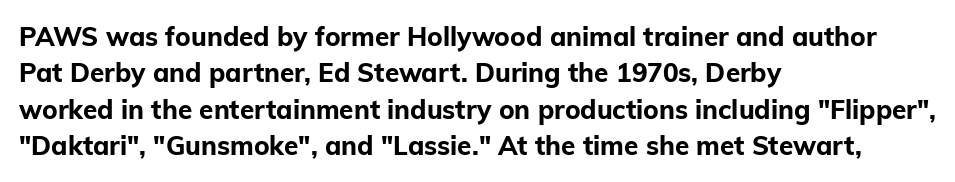
Characters remain perfectly vertical along every line. The passage is arranged the way most books set body copy — flush left. These lines sit exactly where default settings would place them. Nobody touched the tracking dial on this one. Descender tails drop into unmarked territory. Is the type bold? Yes — the strokes are clearly thick and heavy.
